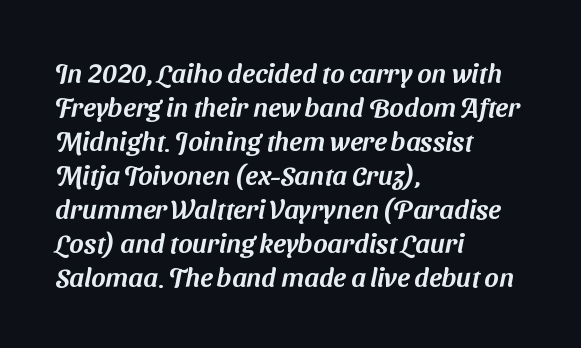
{"underline": "no", "align": "left", "line_spacing": "normal", "line_spacing_ratio": 1.26, "letter_spacing": "normal", "letter_spacing_em": 0.0, "glyph_px": 27}
